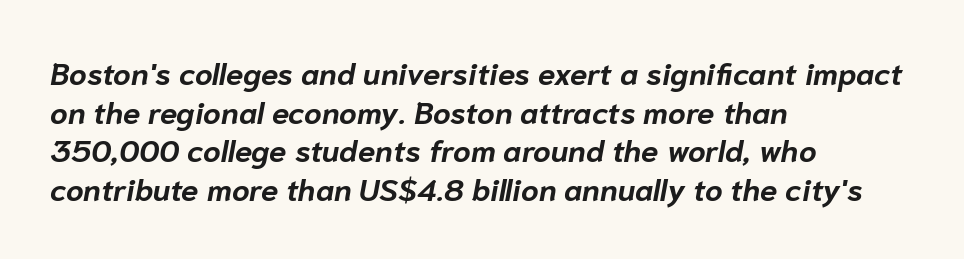
The lines sit at an ordinary, default distance from one another. The whole block is typeset with a tilt. Caption: bold face, heavy strokes. The type is set solid horizontally, with unmodified tracking. Which margin do the lines hug? The left one — the right edge is uneven.
